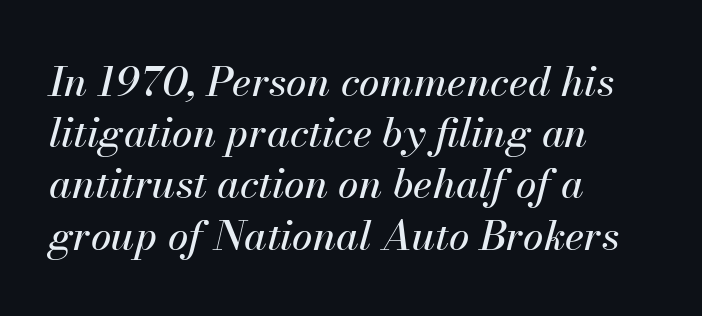
{"italic": "yes", "lean": "right", "slant_degrees": 13, "width": "normal", "stroke_contrast": "medium", "x_height": "small", "monospaced": "no", "underline": "no", "align": "left", "line_spacing": "normal", "line_spacing_ratio": 1.25, "letter_spacing": "normal", "letter_spacing_em": 0.0, "glyph_px": 41}
